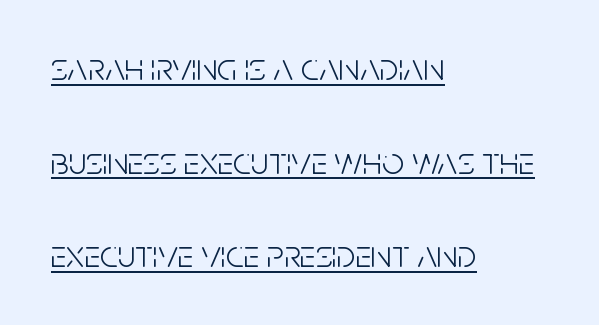
Q: Is the text bold? A: No.
Q: Is the text italic (slanted)? A: No, it is upright.
Q: Is the typeface a serif or a sans-serif typeface? A: Sans-serif.
Q: Is the text underlined? A: Yes.
Q: How is the paragraph aligned? A: Left-aligned.
Q: Is the spacing between letters normal or unusually wide? A: Normal.
Q: Is the spacing between lines tight, normal or loose? A: Loose.
Q: Width (condensed, normal, or wide)? A: Condensed.
Q: Stroke contrast? A: Low.
Q: x-height? A: Large.
Q: Monospaced? A: No.
